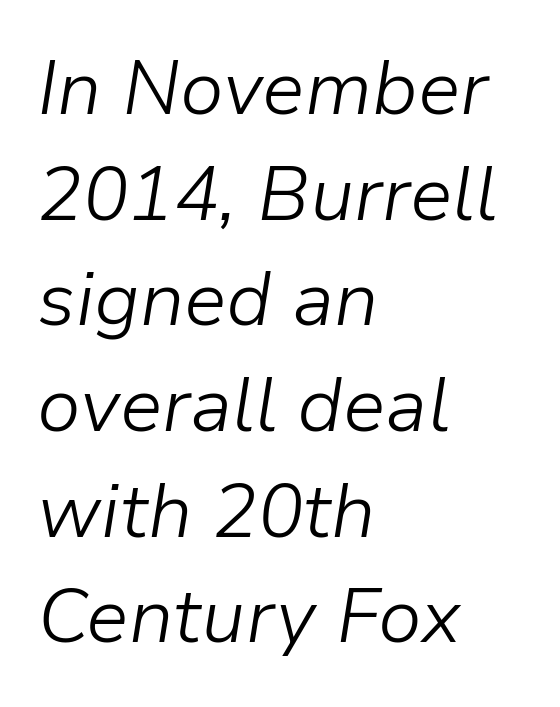
Q: Is the text bold? A: No.
Q: Is the text italic (slanted)? A: Yes, it leans right by about 9 degrees.
Q: Is the text underlined? A: No.
Q: How is the paragraph aligned? A: Left-aligned.
Q: Is the spacing between letters normal or unusually wide? A: Normal.
Q: Is the spacing between lines tight, normal or loose? A: Normal.
Q: Width (condensed, normal, or wide)? A: Normal.
Q: Stroke contrast? A: Low.
Q: x-height? A: Medium.
Q: Monospaced? A: No.
